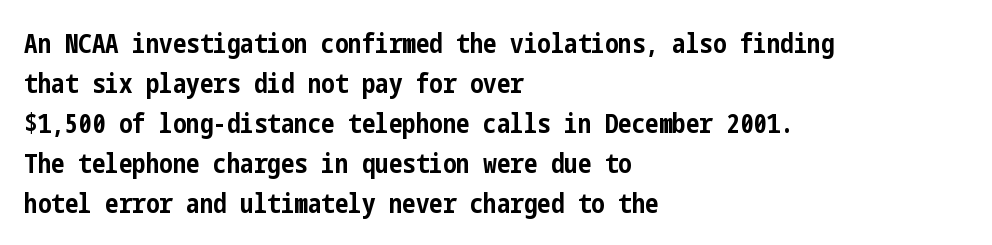
The image shows 27 px bold type, upright; set left-aligned, normal line spacing (1.48x), normal letter spacing, not underlined.
